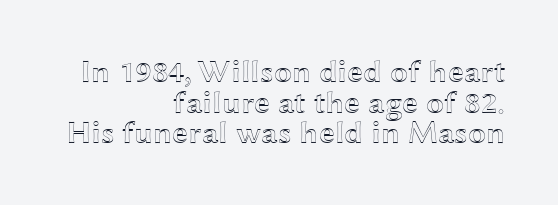
Q: Is the text italic (slanted)? A: No, it is upright.
Q: Is the text underlined? A: No.
Q: How is the paragraph aligned? A: Right-aligned.
Q: Is the spacing between letters normal or unusually wide? A: Normal.
Q: Is the spacing between lines tight, normal or loose? A: Tight.
Q: Width (condensed, normal, or wide)? A: Wide.
Q: x-height? A: Medium.
Q: Monospaced? A: No.
